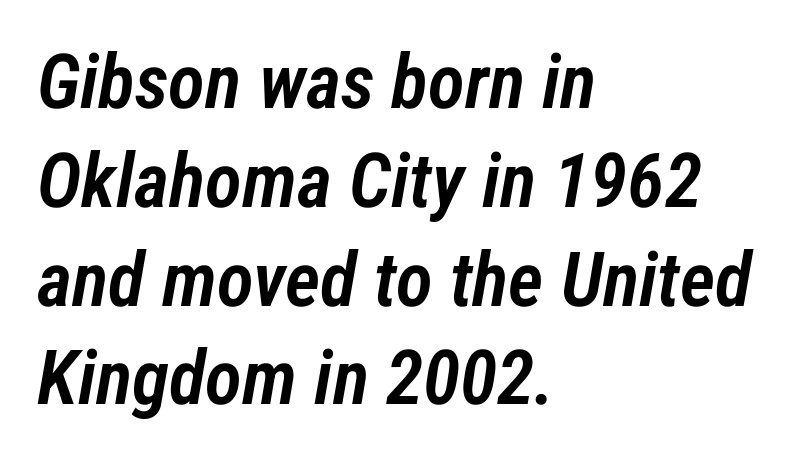
Q: Is the text bold? A: Semi-bold.
Q: Is the text italic (slanted)? A: Yes, it leans right by about 12 degrees.
Q: Is the text underlined? A: No.
Q: How is the paragraph aligned? A: Left-aligned.
Q: Is the spacing between letters normal or unusually wide? A: Normal.
Q: Is the spacing between lines tight, normal or loose? A: Normal.
Q: Width (condensed, normal, or wide)? A: Condensed.
Q: Stroke contrast? A: Low.
Q: x-height? A: Medium.
Q: Monospaced? A: No.
